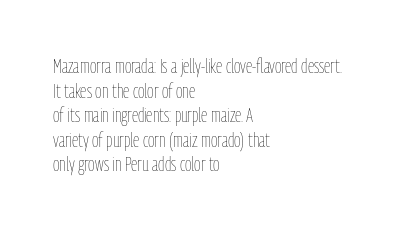
Q: Is the text bold? A: No.
Q: Is the text italic (slanted)? A: No, it is upright.
Q: Is the text underlined? A: No.
Q: How is the paragraph aligned? A: Left-aligned.
Q: Is the spacing between letters normal or unusually wide? A: Normal.
